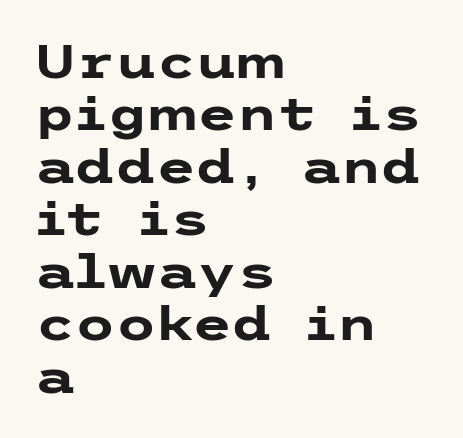
The image shows 46 px heavy, wide sans-serif type, upright; set left-aligned, tight line spacing (1.14x), normal letter spacing, not underlined; low stroke contrast and a medium x-height.
